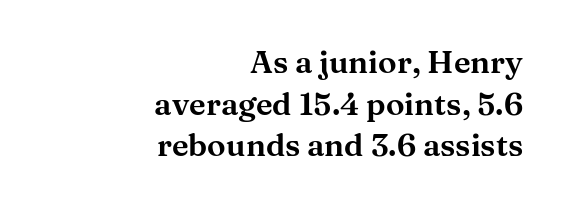
The image shows 31 px wide serif type, upright; set right-aligned, normal line spacing (1.34x), normal letter spacing, not underlined; medium stroke contrast and a medium x-height.
